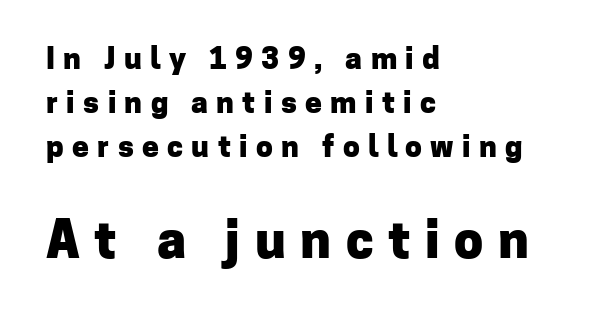
The image shows 52 px heavy sans-serif type, upright; set left-aligned, normal line spacing (1.46x), unusually wide letter spacing (+0.28 em), not underlined; the second (bottom) block is 1.73x larger; low stroke contrast and a medium x-height.
